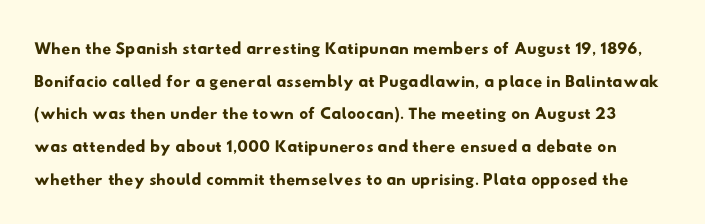
Q: Is the text underlined? A: No.
Q: Is the spacing between letters normal or unusually wide? A: Normal.
Q: Is the spacing between lines tight, normal or loose? A: Normal.
